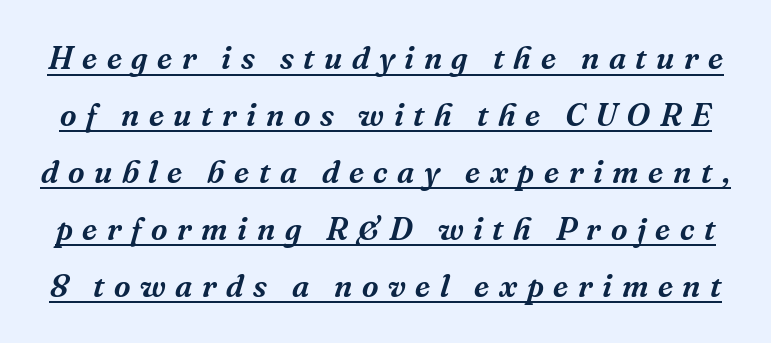
{"serif": "yes", "italic": "yes", "lean": "right", "slant_degrees": 16, "width": "normal", "stroke_contrast": "medium", "x_height": "medium", "monospaced": "no", "underline": "yes", "line_spacing_ratio": 1.78, "letter_spacing": "wide", "letter_spacing_em": 0.3, "glyph_px": 32}
